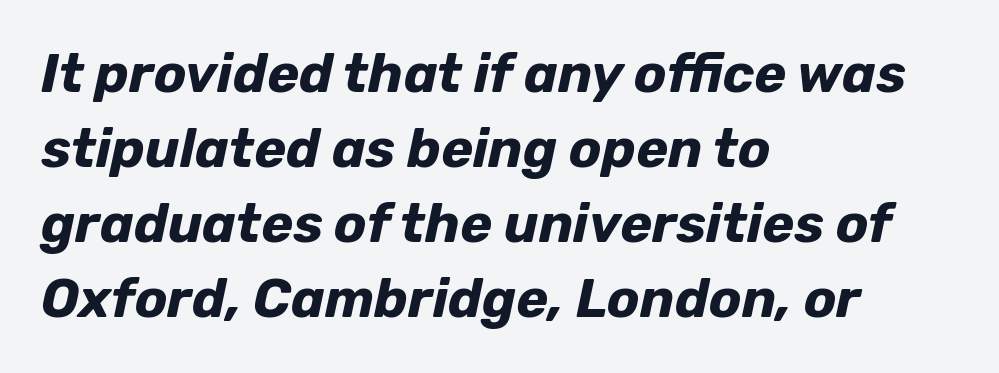
Q: Is the text bold? A: Yes.
Q: Is the text italic (slanted)? A: Yes, it leans right by about 12 degrees.
Q: Is the text underlined? A: No.
Q: How is the paragraph aligned? A: Left-aligned.
Q: Is the spacing between letters normal or unusually wide? A: Normal.
Q: Is the spacing between lines tight, normal or loose? A: Normal.
Q: Width (condensed, normal, or wide)? A: Normal.
Q: Stroke contrast? A: Low.
Q: x-height? A: Medium.
Q: Monospaced? A: No.
